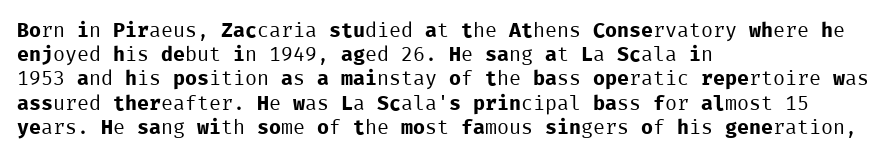
{"italic": "no", "bold": "no", "underline": "no", "align": "left", "line_spacing_ratio": 1.21, "letter_spacing": "normal", "letter_spacing_em": 0.0, "glyph_px": 20}
